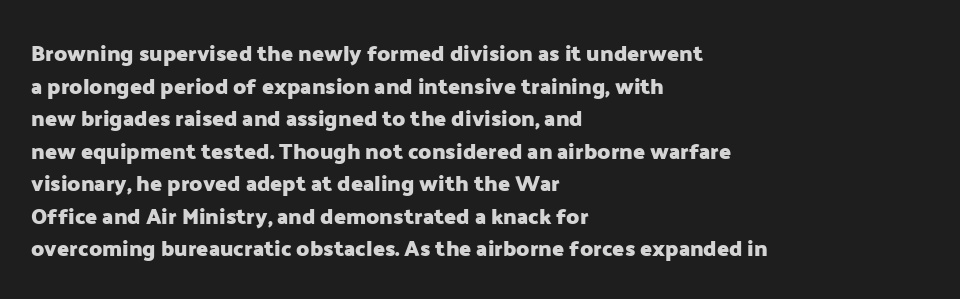
The letters stand straight up with perfectly vertical stems. Vertical spacing — default. Beneath every word, the page is bare. Typeset ragged right — the left edge is the straight one.
